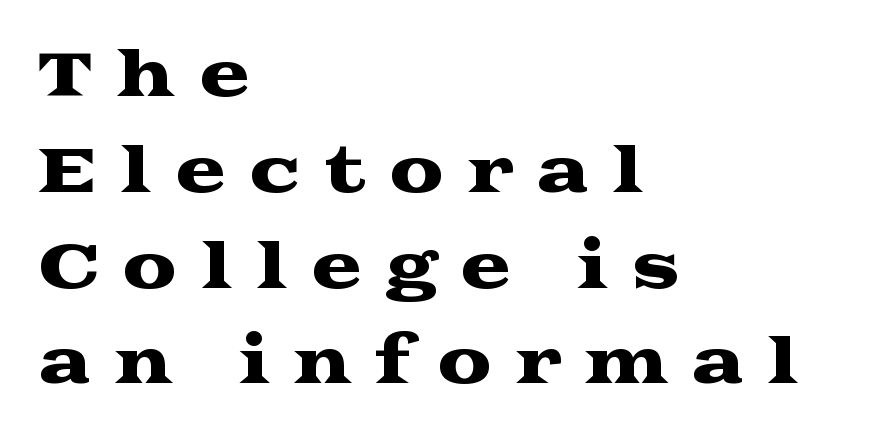
Q: Is the text italic (slanted)? A: No, it is upright.
Q: Is the typeface a serif or a sans-serif typeface? A: Serif.
Q: Is the text underlined? A: No.
Q: How is the paragraph aligned? A: Left-aligned.
Q: Is the spacing between letters normal or unusually wide? A: Unusually wide.
Q: Is the spacing between lines tight, normal or loose? A: Normal.
Q: Width (condensed, normal, or wide)? A: Wide.
Q: Stroke contrast? A: Medium.
Q: x-height? A: Medium.
Q: Monospaced? A: No.
